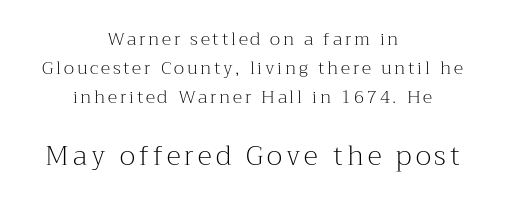
Q: Is the text bold? A: No.
Q: Is the text italic (slanted)? A: No, it is upright.
Q: Is the text underlined? A: No.
Q: How is the paragraph aligned? A: Centered.
Q: Is the spacing between lines tight, normal or loose? A: Normal.
Q: Which block of text is set in a larger size, the first (top) or the second (bottom)? A: The second (bottom) one.
